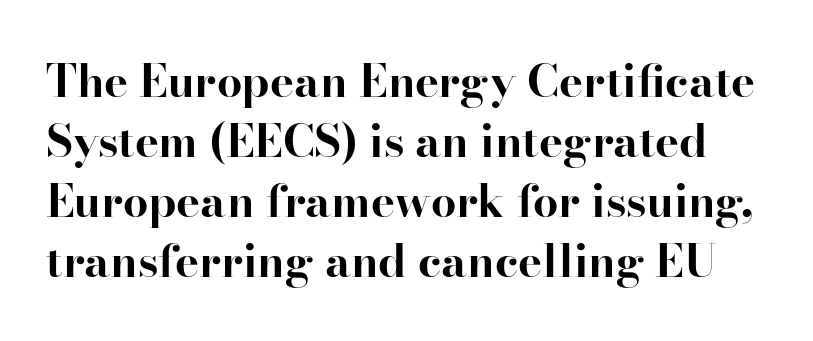
{"serif": "yes", "italic": "no", "bold": "yes", "weight": "bold", "width": "normal", "stroke_contrast": "high", "x_height": "small", "monospaced": "no", "underline": "no", "line_spacing": "normal", "line_spacing_ratio": 1.33, "letter_spacing": "normal", "letter_spacing_em": 0.0, "glyph_px": 45}
